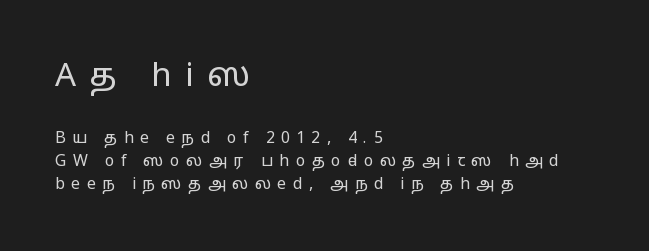
Q: Is the text bold? A: No.
Q: Is the text italic (slanted)? A: No, it is upright.
Q: Is the typeface a serif or a sans-serif typeface? A: Sans-serif.
Q: Is the text underlined? A: No.
Q: How is the paragraph aligned? A: Left-aligned.
Q: Is the spacing between letters normal or unusually wide? A: Unusually wide.
Q: Is the spacing between lines tight, normal or loose? A: Normal.
Q: Which block of text is set in a larger size, the first (top) or the second (bottom)? A: The first (top) one.
Q: Width (condensed, normal, or wide)? A: Wide.
Q: Stroke contrast? A: Low.
Q: x-height? A: Medium.
Q: Monospaced? A: No.
